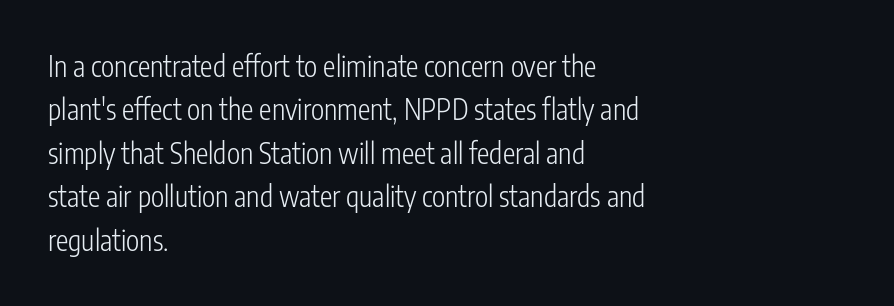
How would I describe the line gaps? Plain and ordinary. This is the regular roman posture of the typeface. All the whitespace from short lines collects on the right. Quick note: underline off. Serifs: no, the terminals of the letterforms are clean.
